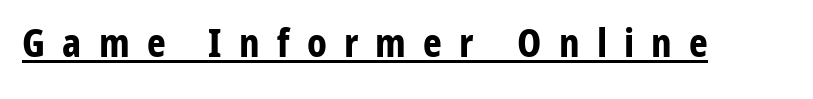
Q: Is the text bold? A: Yes.
Q: Is the text italic (slanted)? A: No, it is upright.
Q: Is the typeface a serif or a sans-serif typeface? A: Sans-serif.
Q: Is the text underlined? A: Yes.
Q: Is the spacing between letters normal or unusually wide? A: Unusually wide.
Q: Width (condensed, normal, or wide)? A: Condensed.
Q: Stroke contrast? A: Low.
Q: x-height? A: Medium.
Q: Monospaced? A: No.
